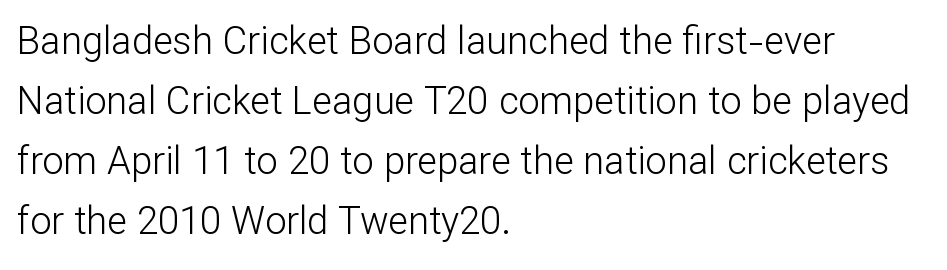
The image shows 38 px light sans-serif type, upright; set left-aligned, normal line spacing (1.58x), normal letter spacing, not underlined; low stroke contrast and a medium x-height.
